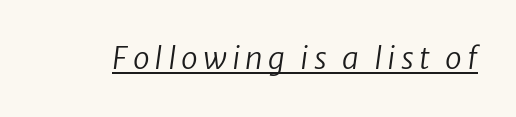
The image shows 30 px regular-weight type, italic (leaning right); set underlined; low stroke contrast and a medium x-height.
